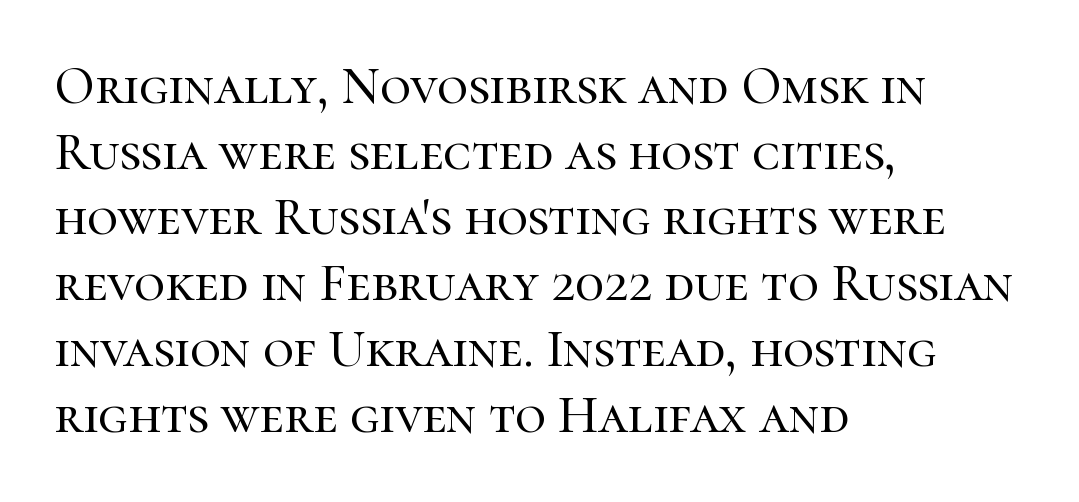
Q: Is the text italic (slanted)? A: No, it is upright.
Q: Is the typeface a serif or a sans-serif typeface? A: Serif.
Q: Is the text underlined? A: No.
Q: How is the paragraph aligned? A: Left-aligned.
Q: Is the spacing between letters normal or unusually wide? A: Normal.
Q: Width (condensed, normal, or wide)? A: Normal.
Q: Stroke contrast? A: High.
Q: x-height? A: Medium.
Q: Monospaced? A: No.
